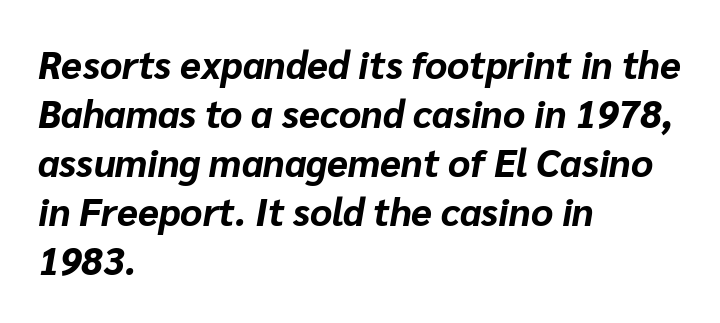
The rendering uses a bold face; every stroke is thick and dark. Is the block centered? No — it sits flush against the left margin. Plain, unruled lines of type. Italic? Definitely — the glyphs are oblique. The leading is moderate, giving the passage an even texture. A typesetter would call this proportional, since set widths differ per character.
